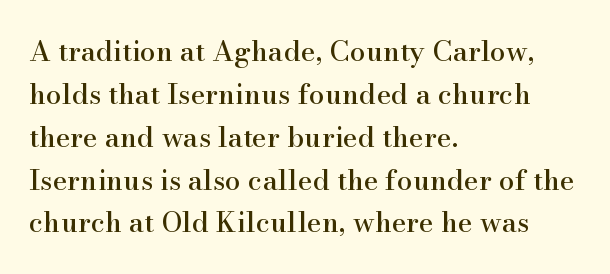
The image shows 28 px serif type, upright; set left-aligned, normal line spacing (1.53x), normal letter spacing, not underlined; high stroke contrast and a small x-height.
